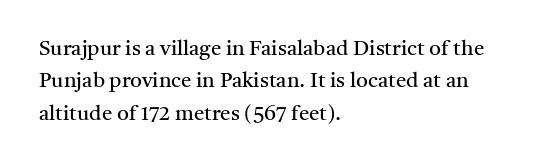
{"italic": "no", "bold": "no", "underline": "no", "align": "left", "line_spacing": "normal", "line_spacing_ratio": 1.54, "letter_spacing": "normal", "letter_spacing_em": 0.0, "glyph_px": 21}
